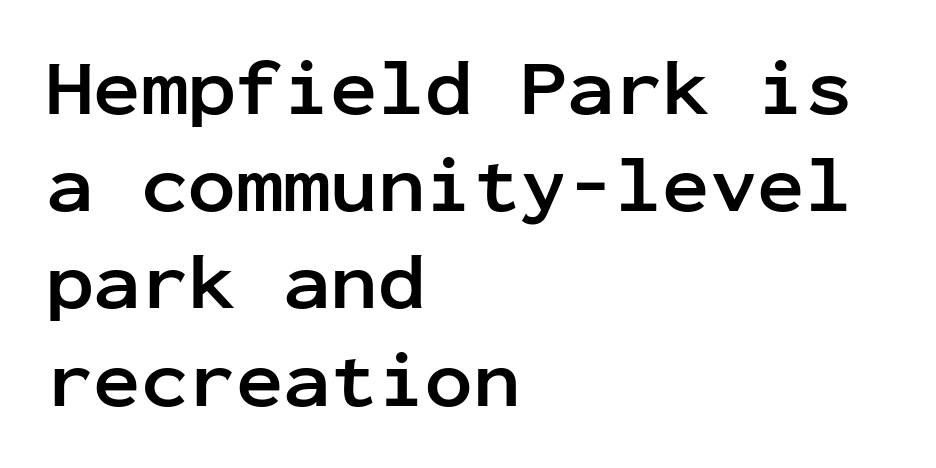
{"serif": "no", "italic": "no", "bold": "yes", "weight": "semibold", "width": "normal", "stroke_contrast": "low", "x_height": "medium", "monospaced": "yes", "underline": "no", "align": "left", "line_spacing_ratio": 1.23, "letter_spacing": "normal", "letter_spacing_em": 0.0, "glyph_px": 79}
